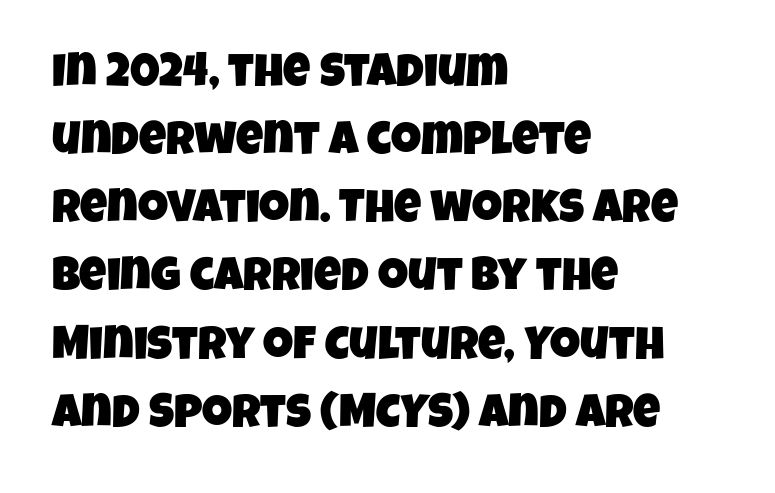
The image shows 47 px condensed sans-serif type; set left-aligned, normal line spacing (1.45x), normal letter spacing, not underlined; low stroke contrast and a large x-height.
